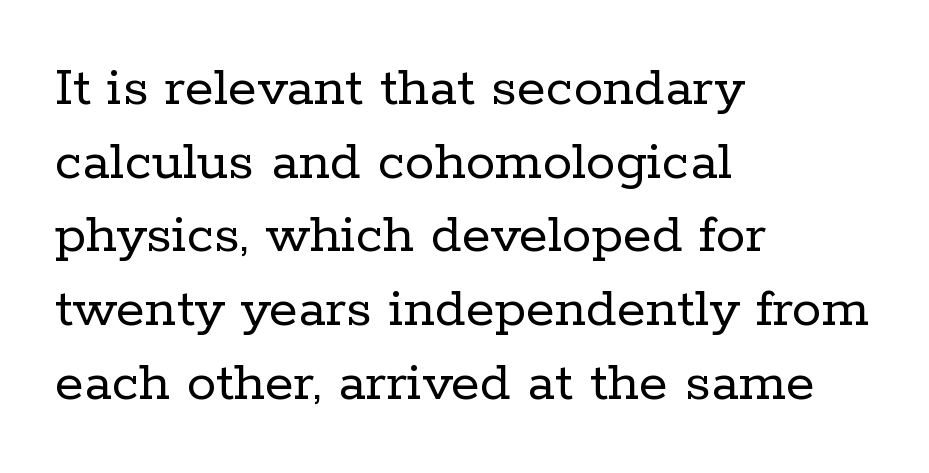
{"serif": "yes", "italic": "no", "bold": "no", "weight": "regular", "width": "normal", "stroke_contrast": "low", "x_height": "medium", "monospaced": "no", "underline": "no", "align": "left", "line_spacing": "normal", "line_spacing_ratio": 1.25, "letter_spacing": "normal", "letter_spacing_em": 0.0, "glyph_px": 59}
